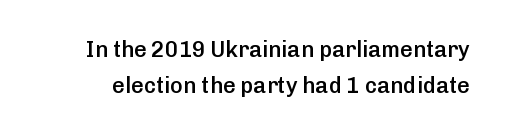
The type is set solid horizontally, with unmodified tracking. Lines of text with bare space underneath. Strokes here are thickened, but only to semibold level. The typography opts for an upright posture over an oblique one. Normally led — the rows are evenly, conventionally spaced.
